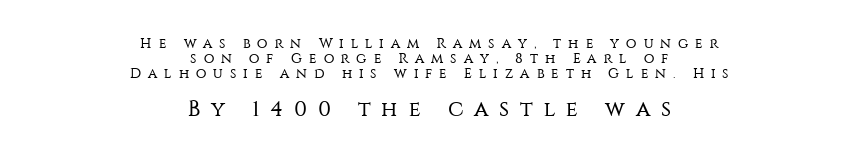
Between these two stacked blocks, the lower one wins on size. A quiet, ordinary-to-light weight characterises the typeface. Check under the words: just untouched page. Notice how the stems are strictly vertical — no italics here. In CSS terms this would be text-align: center.
